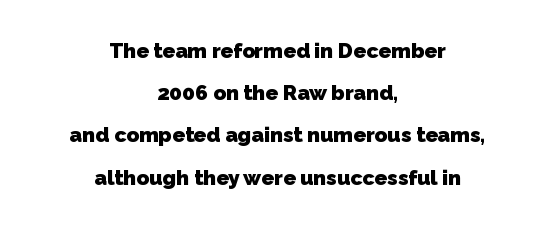
Q: Is the text bold? A: Yes.
Q: Is the text underlined? A: No.
Q: How is the paragraph aligned? A: Centered.
Q: Is the spacing between letters normal or unusually wide? A: Normal.
Q: Is the spacing between lines tight, normal or loose? A: Loose.
